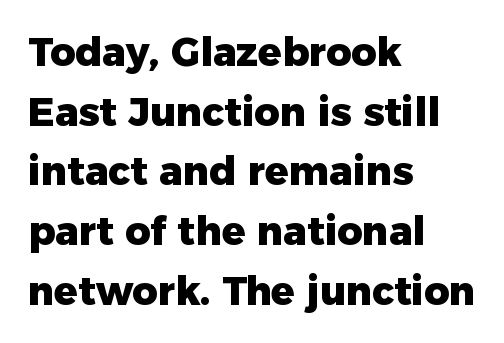
Q: Is the text bold? A: Yes.
Q: Is the text italic (slanted)? A: No, it is upright.
Q: Is the typeface a serif or a sans-serif typeface? A: Sans-serif.
Q: Is the text underlined? A: No.
Q: How is the paragraph aligned? A: Left-aligned.
Q: Is the spacing between letters normal or unusually wide? A: Normal.
Q: Is the spacing between lines tight, normal or loose? A: Normal.
Q: Width (condensed, normal, or wide)? A: Normal.
Q: Stroke contrast? A: Low.
Q: x-height? A: Medium.
Q: Monospaced? A: No.
